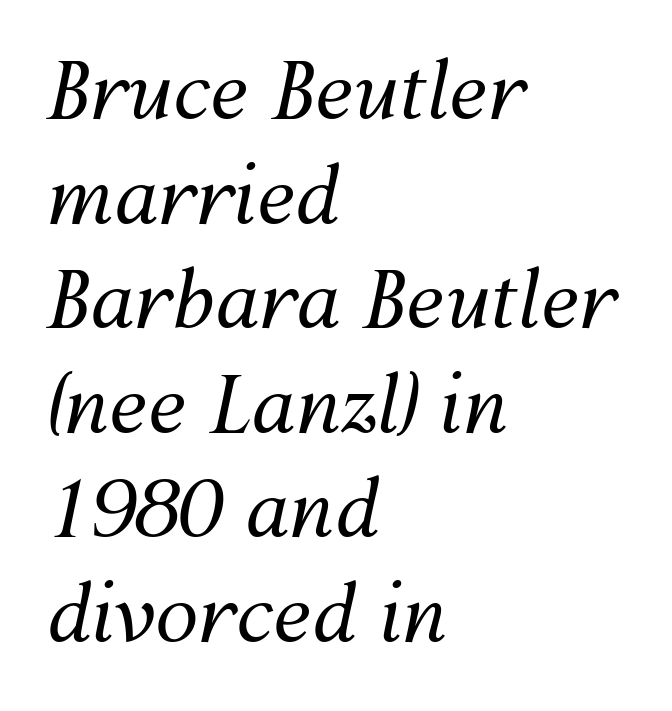
Q: Is the text bold? A: No.
Q: Is the text italic (slanted)? A: Yes, it leans right by about 12 degrees.
Q: Is the text underlined? A: No.
Q: How is the paragraph aligned? A: Left-aligned.
Q: Is the spacing between letters normal or unusually wide? A: Normal.
Q: Is the spacing between lines tight, normal or loose? A: Normal.
Q: Width (condensed, normal, or wide)? A: Normal.
Q: Stroke contrast? A: Medium.
Q: x-height? A: Medium.
Q: Monospaced? A: No.
